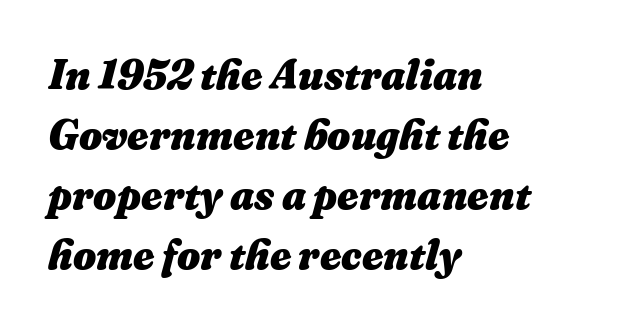
{"italic": "yes", "lean": "right", "slant_degrees": 16, "bold": "yes", "weight": "heavy", "width": "normal", "stroke_contrast": "medium", "x_height": "medium", "monospaced": "no", "underline": "no", "align": "left", "line_spacing": "normal", "line_spacing_ratio": 1.46, "letter_spacing": "normal", "letter_spacing_em": 0.0, "glyph_px": 41}
